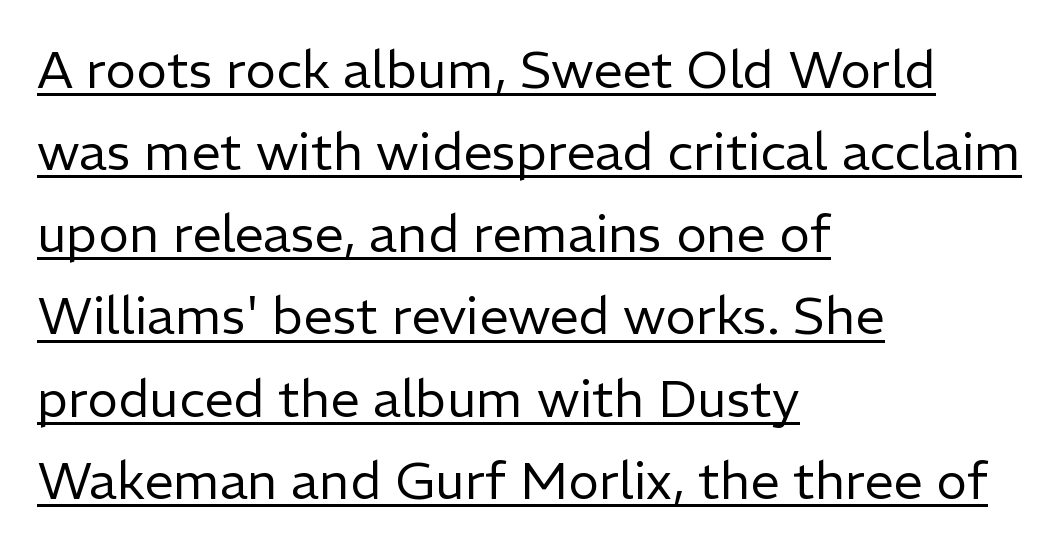
{"serif": "no", "italic": "no", "bold": "no", "weight": "regular", "width": "normal", "stroke_contrast": "low", "x_height": "medium", "monospaced": "no", "underline": "yes", "align": "left", "line_spacing": "normal", "line_spacing_ratio": 1.58, "letter_spacing": "normal", "letter_spacing_em": 0.0, "glyph_px": 52}
